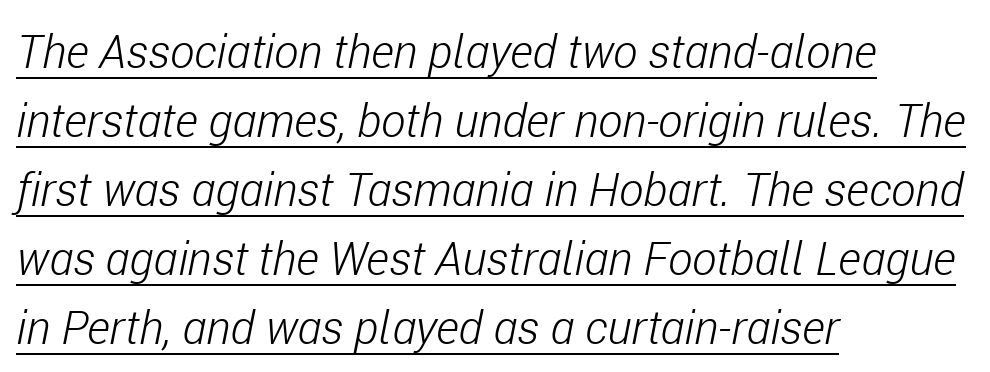
{"italic": "yes", "lean": "right", "slant_degrees": 11, "bold": "no", "weight": "light", "width": "condensed", "stroke_contrast": "low", "x_height": "medium", "monospaced": "no", "underline": "yes", "align": "left", "line_spacing": "normal", "line_spacing_ratio": 1.5, "letter_spacing": "normal", "letter_spacing_em": 0.0, "glyph_px": 46}
